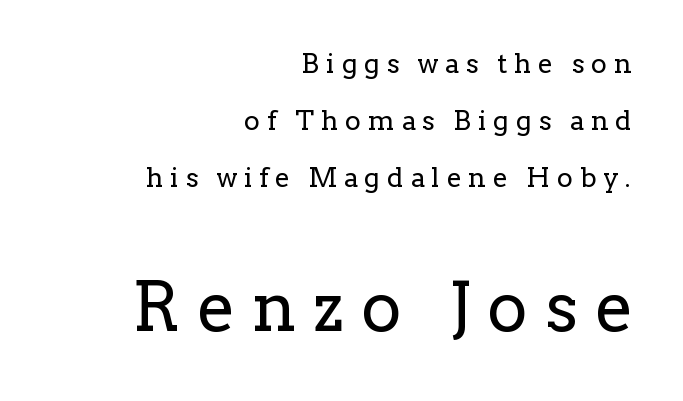
The image shows 68 px regular-weight serif type, upright; set right-aligned, loose line spacing (2.12x), unusually wide letter spacing (+0.25 em), not underlined; the second (bottom) block is 2.52x larger; low stroke contrast and a medium x-height.
